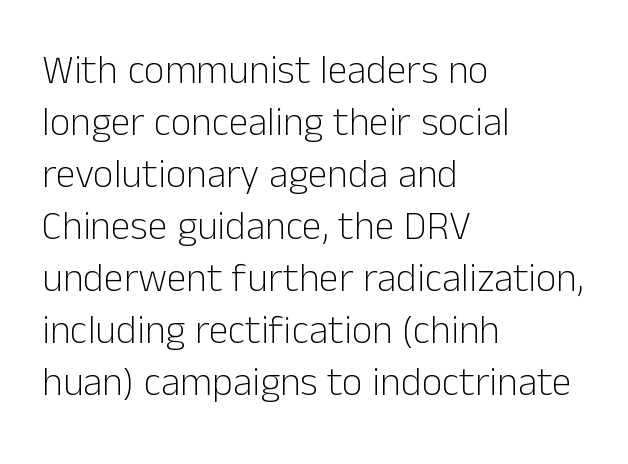
The image shows 40 px light sans-serif type, upright; set left-aligned, normal line spacing (1.3x), normal letter spacing, not underlined; low stroke contrast and a medium x-height.
